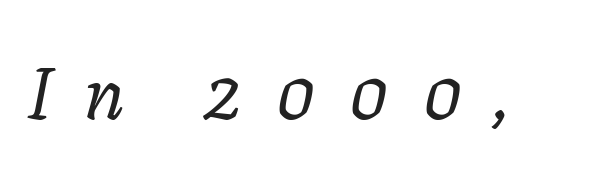
{"italic": "yes", "lean": "right", "slant_degrees": 11, "bold": "no", "weight": "regular", "width": "normal", "stroke_contrast": "low", "x_height": "medium", "monospaced": "no", "underline": "no", "letter_spacing": "wide", "letter_spacing_em": 0.44, "glyph_px": 73}
